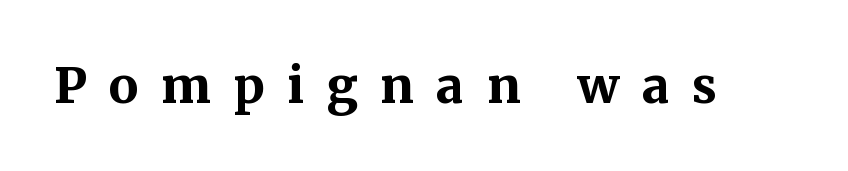
Q: Is the text bold? A: Yes.
Q: Is the text italic (slanted)? A: No, it is upright.
Q: Is the typeface a serif or a sans-serif typeface? A: Serif.
Q: Is the text underlined? A: No.
Q: Is the spacing between letters normal or unusually wide? A: Unusually wide.
Q: Width (condensed, normal, or wide)? A: Normal.
Q: Stroke contrast? A: Medium.
Q: x-height? A: Medium.
Q: Monospaced? A: No.
